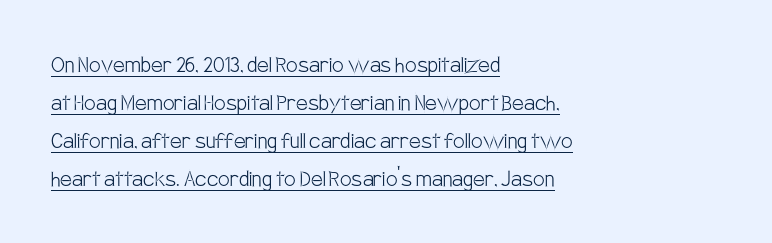
{"italic": "no", "bold": "no", "underline": "yes", "align": "left", "line_spacing": "normal", "line_spacing_ratio": 1.46, "letter_spacing": "normal", "letter_spacing_em": 0.0, "glyph_px": 26}
